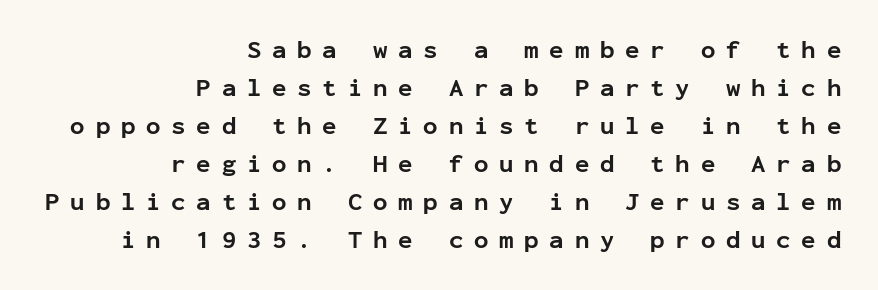
Q: Is the text bold? A: Yes.
Q: Is the text italic (slanted)? A: No, it is upright.
Q: Is the text underlined? A: No.
Q: How is the paragraph aligned? A: Right-aligned.
Q: Is the spacing between letters normal or unusually wide? A: Unusually wide.
Q: Is the spacing between lines tight, normal or loose? A: Normal.
